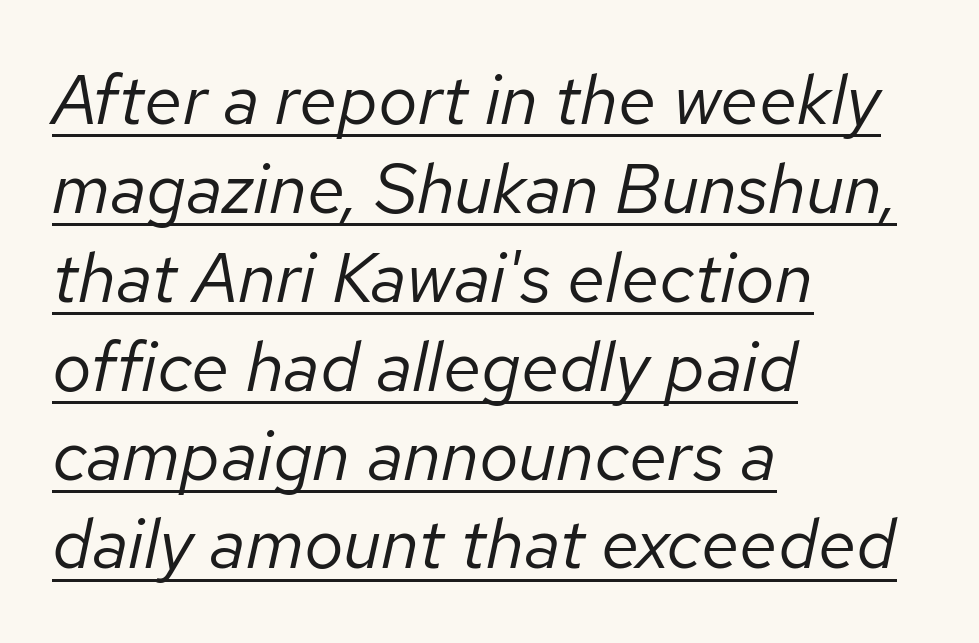
Q: Is the text bold? A: No.
Q: Is the text italic (slanted)? A: Yes, it leans right by about 12 degrees.
Q: Is the text underlined? A: Yes.
Q: How is the paragraph aligned? A: Left-aligned.
Q: Is the spacing between letters normal or unusually wide? A: Normal.
Q: Is the spacing between lines tight, normal or loose? A: Normal.
Q: Width (condensed, normal, or wide)? A: Normal.
Q: Stroke contrast? A: Low.
Q: x-height? A: Medium.
Q: Monospaced? A: No.
